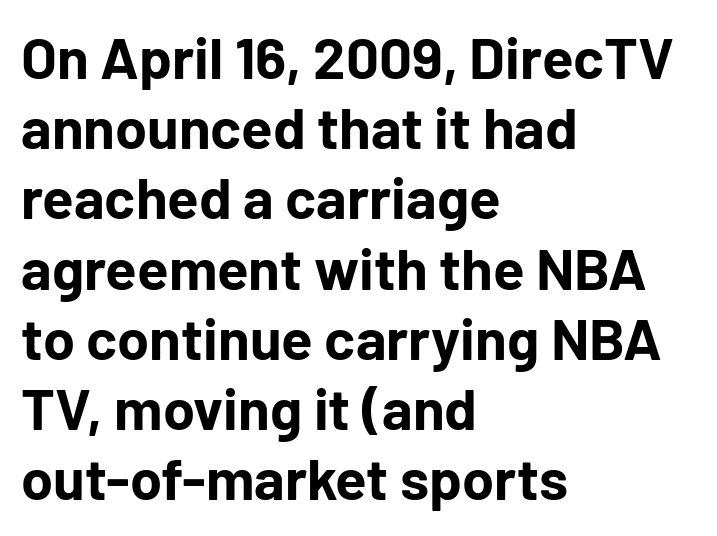
These words are printed bold, with thick strokes throughout. Do the characters align in a grid? No, the font is proportional. The paragraph shown leans on its left margin. The words here are not underlined. Stroke terminals: plain, sans-serif.
